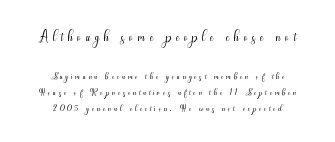
The letterforms sit at book weight or below. The rendering uses a small line-height, squeezing the rows. Note: larger setting up top, smaller setting below. Beneath every word, the page is bare.
